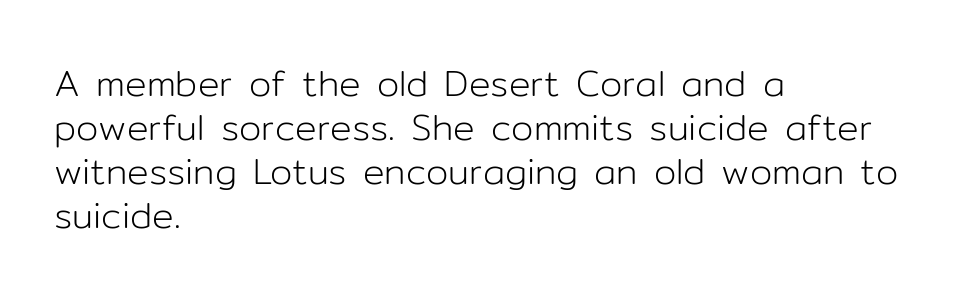
The image shows 36 px light sans-serif type, upright; set left-aligned, line spacing 1.22x, normal letter spacing, not underlined; low stroke contrast and a medium x-height.
